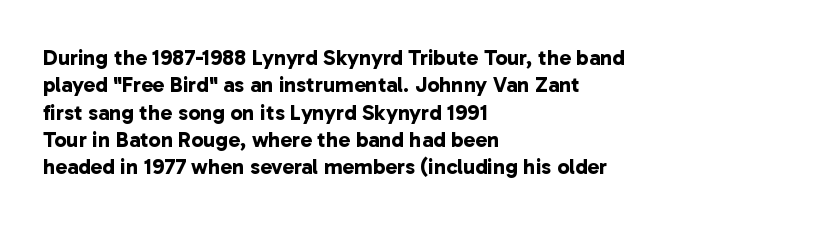
{"bold": "yes", "underline": "no", "align": "left", "line_spacing_ratio": 1.24, "letter_spacing": "normal", "letter_spacing_em": 0.0, "glyph_px": 22}
